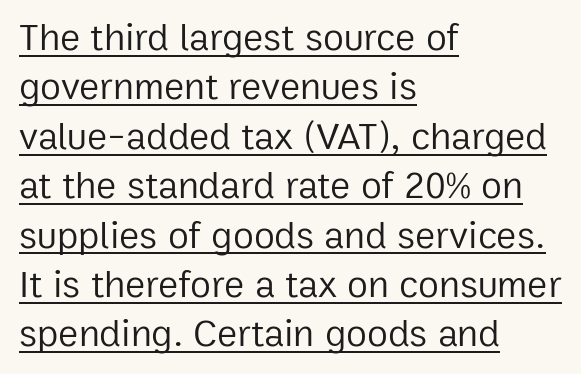
{"serif": "no", "italic": "no", "bold": "no", "weight": "regular", "width": "normal", "stroke_contrast": "low", "x_height": "medium", "monospaced": "no", "underline": "yes", "align": "left", "line_spacing": "normal", "line_spacing_ratio": 1.3, "letter_spacing": "normal", "letter_spacing_em": 0.0, "glyph_px": 38}
